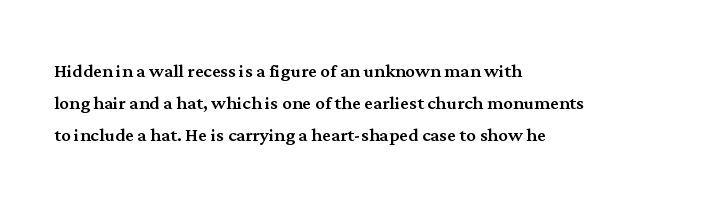
{"italic": "no", "underline": "no", "align": "left", "line_spacing": "normal", "line_spacing_ratio": 1.34, "letter_spacing": "normal", "letter_spacing_em": 0.0, "glyph_px": 24}
